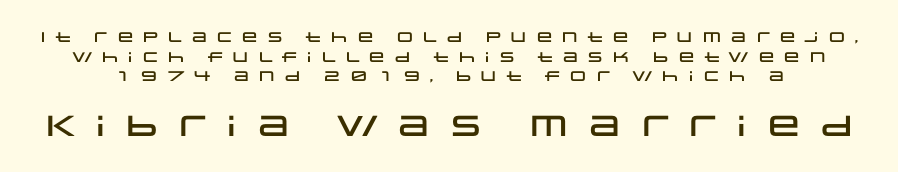
This rendering widens character spacing well past its baseline value. In terms of posture, this sample is upright. Looks like regular typesetting: each glyph gets only the width it needs. How would I describe the line gaps? Plain and ordinary. The characters display no serif detailing; their extremities are plain.
